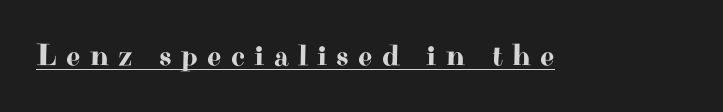
The image shows 31 px wide serif type, upright; set unusually wide letter spacing (+0.3 em), underlined; high stroke contrast and a small x-height.
